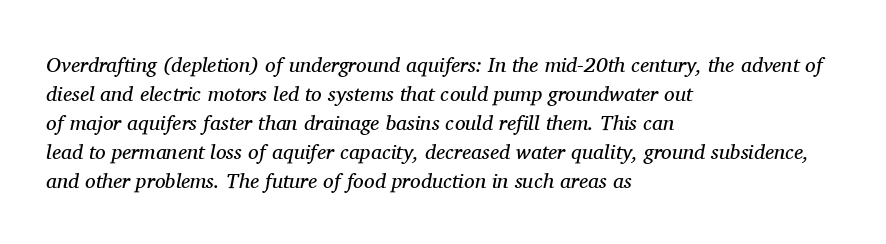
The image shows 21 px text type, italic (leaning right); set left-aligned, normal line spacing (1.38x), normal letter spacing, not underlined.
